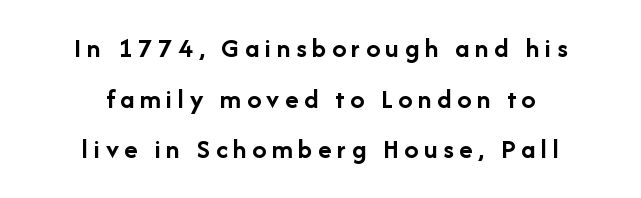
Q: Is the text bold? A: Yes.
Q: Is the text italic (slanted)? A: No, it is upright.
Q: Is the typeface a serif or a sans-serif typeface? A: Sans-serif.
Q: Is the text underlined? A: No.
Q: How is the paragraph aligned? A: Centered.
Q: Is the spacing between letters normal or unusually wide? A: Unusually wide.
Q: Width (condensed, normal, or wide)? A: Normal.
Q: Stroke contrast? A: Low.
Q: x-height? A: Medium.
Q: Monospaced? A: No.
